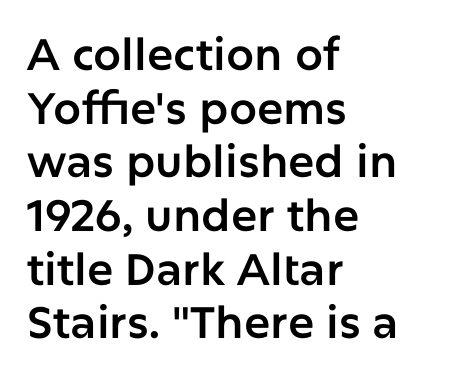
Q: Is the text italic (slanted)? A: No, it is upright.
Q: Is the typeface a serif or a sans-serif typeface? A: Sans-serif.
Q: Is the text underlined? A: No.
Q: How is the paragraph aligned? A: Left-aligned.
Q: Is the spacing between letters normal or unusually wide? A: Normal.
Q: Width (condensed, normal, or wide)? A: Normal.
Q: Stroke contrast? A: Low.
Q: x-height? A: Medium.
Q: Monospaced? A: No.
